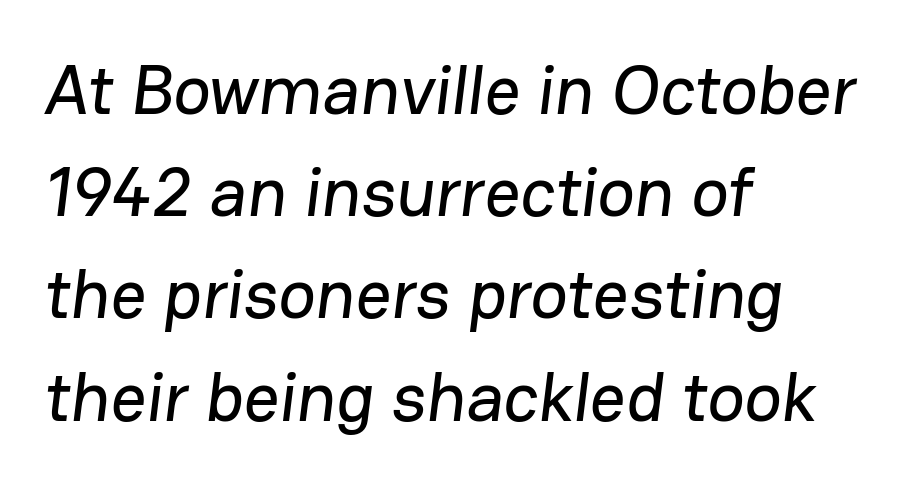
The image shows 70 px sans-serif type; set left-aligned, normal line spacing (1.46x), normal letter spacing, not underlined; low stroke contrast and a medium x-height.
